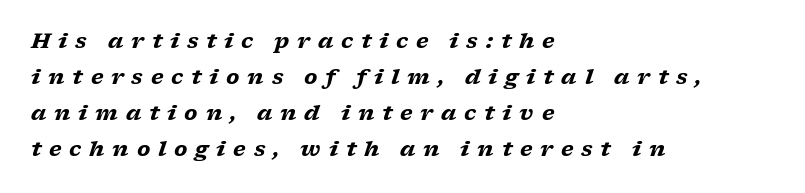
Heavy, bold letterforms. If you drew a line through each stem, it would be angled. Compared with a centered layout, this one pins lines to the left instead. The baseline area is clear. These lines have a slow, spaced-out rhythm from letter to letter.
